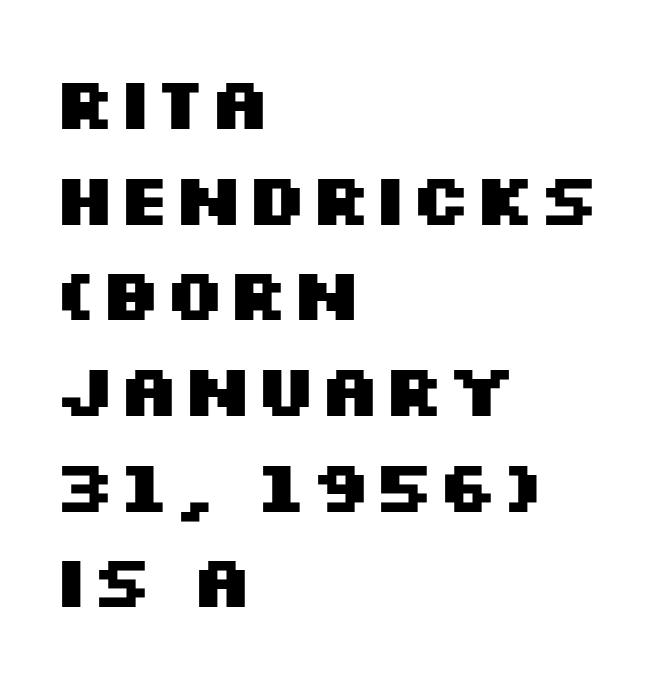
Q: Is the text bold? A: Yes.
Q: Is the text italic (slanted)? A: No, it is upright.
Q: Is the typeface a serif or a sans-serif typeface? A: Sans-serif.
Q: Is the text underlined? A: No.
Q: How is the paragraph aligned? A: Left-aligned.
Q: Is the spacing between letters normal or unusually wide? A: Normal.
Q: Is the spacing between lines tight, normal or loose? A: Normal.
Q: Width (condensed, normal, or wide)? A: Wide.
Q: Stroke contrast? A: Medium.
Q: x-height? A: Large.
Q: Monospaced? A: No.
